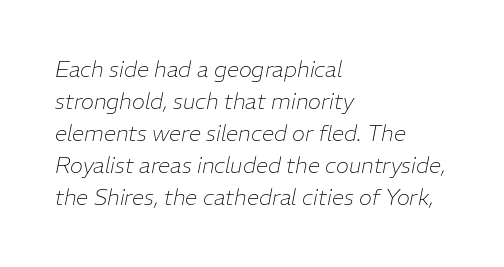
There is no visible air inserted between adjacent glyphs. An italicized treatment has been applied to the whole sample. Horizontally, the lines are justified to the leading edge only. Is the stroke heavy? The answer is a plain regular-or-lighter. The string is rendered with underlining switched off.
